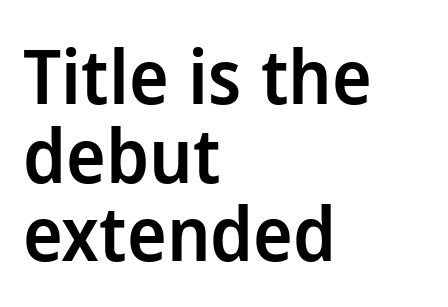
The image shows 75 px semibold sans-serif type, upright; set left-aligned, tight line spacing (1.05x), normal letter spacing, not underlined; low stroke contrast and a medium x-height.
